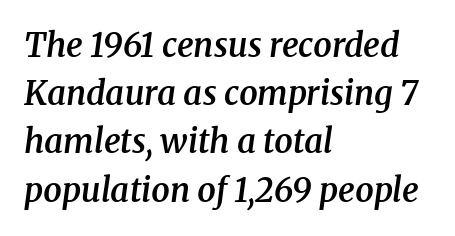
The image shows 33 px semibold serif type, italic (leaning right); set left-aligned, normal line spacing (1.46x), normal letter spacing, not underlined; medium stroke contrast and a medium x-height.
